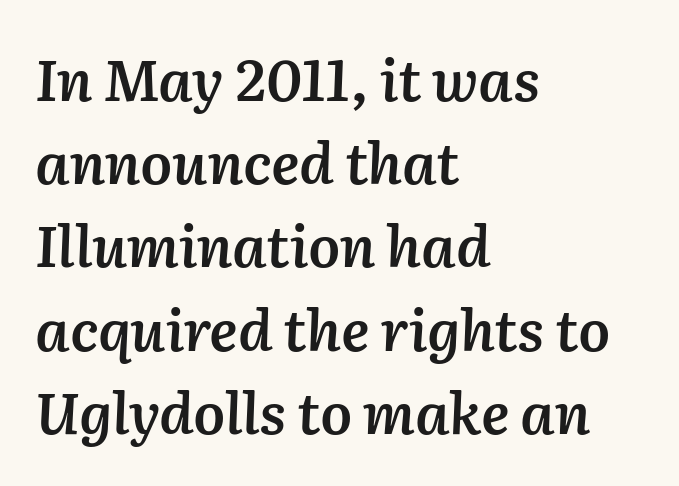
The image shows 57 px semibold type, italic (leaning right); set left-aligned, normal line spacing (1.46x), normal letter spacing, not underlined; medium stroke contrast and a medium x-height.
